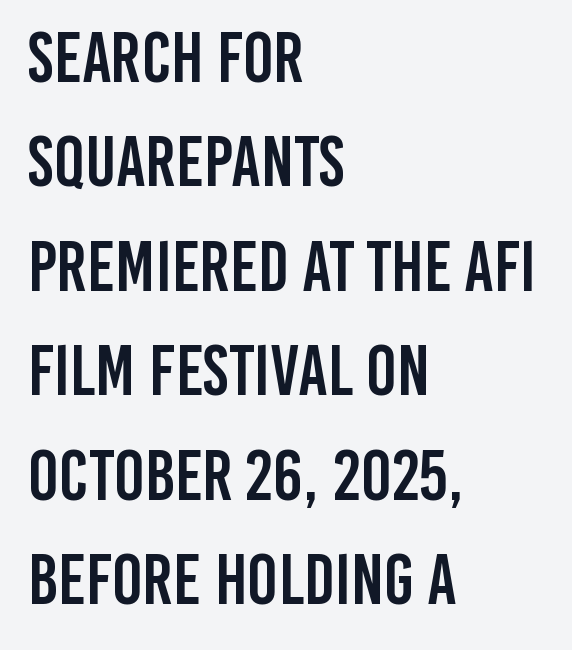
{"serif": "no", "italic": "no", "width": "condensed", "stroke_contrast": "low", "x_height": "large", "monospaced": "no", "underline": "no", "align": "left", "line_spacing": "normal", "line_spacing_ratio": 1.45, "letter_spacing": "normal", "letter_spacing_em": 0.0, "glyph_px": 72}
